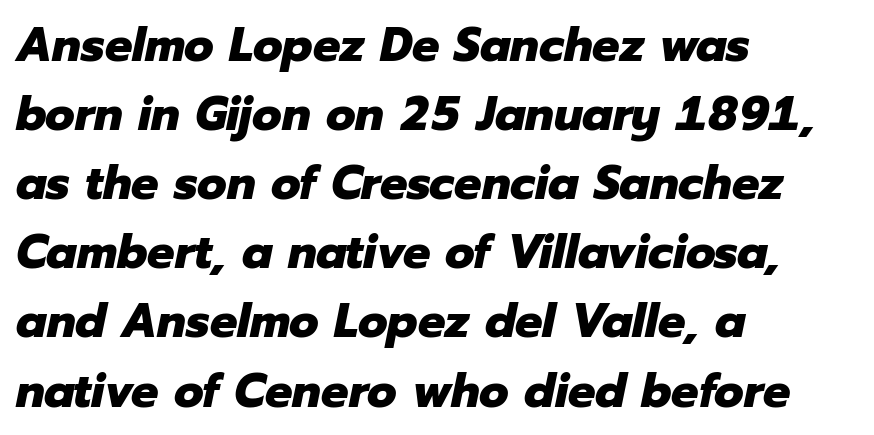
{"italic": "yes", "lean": "right", "slant_degrees": 12, "bold": "yes", "weight": "heavy", "width": "normal", "stroke_contrast": "low", "x_height": "medium", "monospaced": "no", "underline": "no", "align": "left", "line_spacing": "normal", "line_spacing_ratio": 1.44, "letter_spacing": "normal", "letter_spacing_em": 0.0, "glyph_px": 48}
